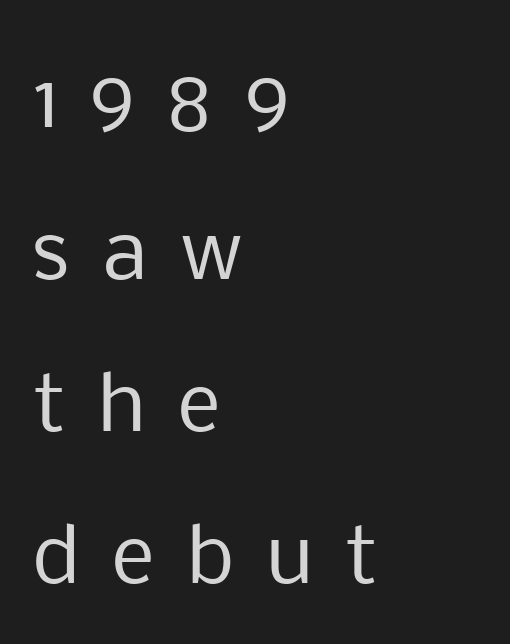
The image shows 76 px regular-weight sans-serif type, upright; set left-aligned, loose line spacing (2.0x), unusually wide letter spacing (+0.43 em), not underlined; low stroke contrast and a medium x-height.
